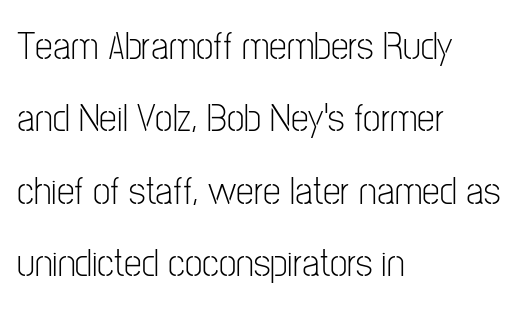
{"serif": "no", "italic": "no", "bold": "no", "weight": "light", "width": "condensed", "stroke_contrast": "low", "x_height": "medium", "monospaced": "no", "underline": "no", "align": "left", "line_spacing_ratio": 1.81, "letter_spacing": "normal", "letter_spacing_em": 0.0, "glyph_px": 40}
